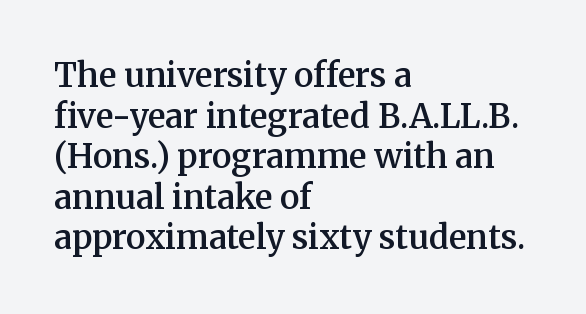
Characters remain perfectly vertical along every line. Observe the serifs anchoring each vertical stroke in this sample. Note the varied advance widths — an 'i' is clearly narrower than an 'm'. This is the in-between weight designers call semibold or demi. Here the glyphs are tracked normally, forming tight word shapes. Layout note: lines flush left.
